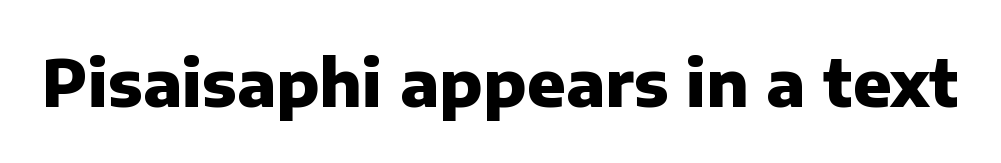
Between one letter and the next there's only the usual sliver of space. Note the varied advance widths — an 'i' is clearly narrower than an 'm'. Rendered with straight, roman letterforms. Beneath every word, the page is bare. Plenty of ink on the page — the face is bold.
